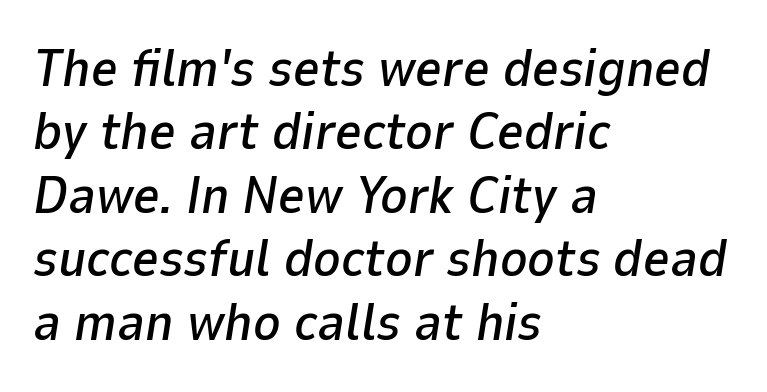
The image shows 52 px text type, italic (leaning right); set left-aligned, line spacing 1.22x, normal letter spacing, not underlined; low stroke contrast and a medium x-height.
